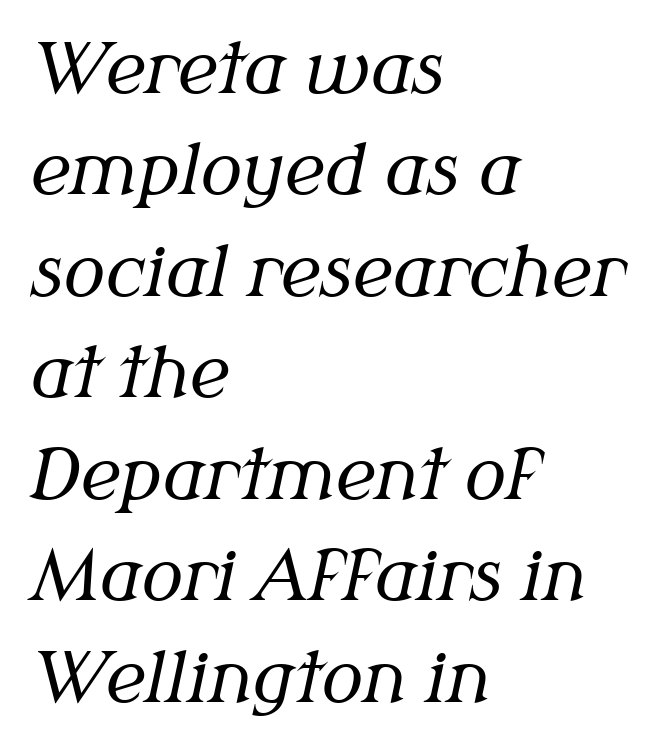
{"serif": "yes", "italic": "yes", "lean": "right", "slant_degrees": 12, "bold": "no", "weight": "regular", "width": "normal", "stroke_contrast": "medium", "x_height": "medium", "monospaced": "no", "underline": "no", "align": "left", "line_spacing": "normal", "line_spacing_ratio": 1.47, "letter_spacing": "normal", "letter_spacing_em": 0.0, "glyph_px": 69}
